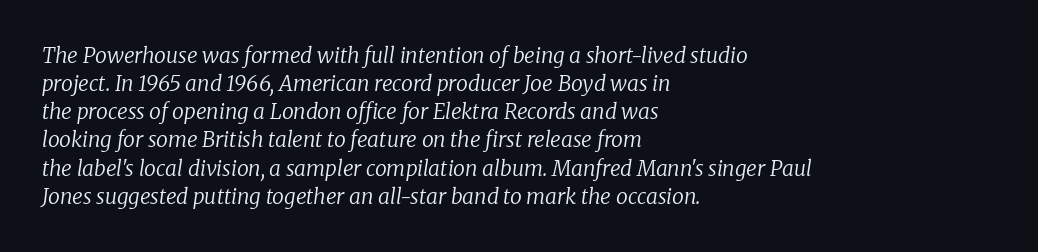
Q: Is the text bold? A: No.
Q: Is the text italic (slanted)? A: Yes, it leans right by about 8 degrees.
Q: Is the text underlined? A: No.
Q: How is the paragraph aligned? A: Left-aligned.
Q: Is the spacing between letters normal or unusually wide? A: Normal.
Q: Is the spacing between lines tight, normal or loose? A: Normal.
